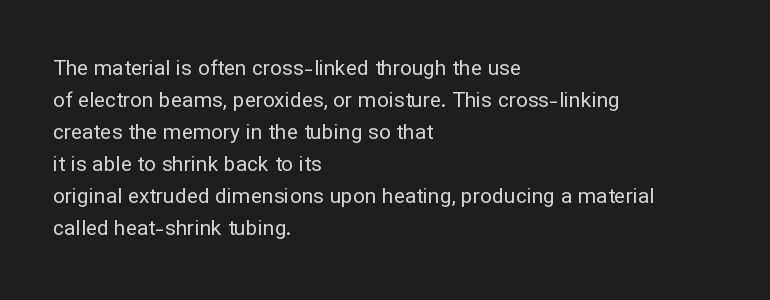
The image shows 21 px text type, upright; set left-aligned, normal line spacing (1.52x), normal letter spacing, not underlined.
